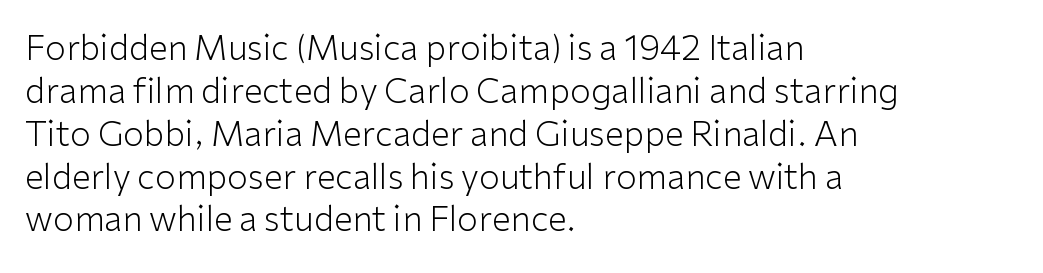
Style check: upright. Classification — sans serif. The rendering keeps characters at their native spacing. If you measured baseline to baseline, you'd find a middling distance. Alignment: flush left.
